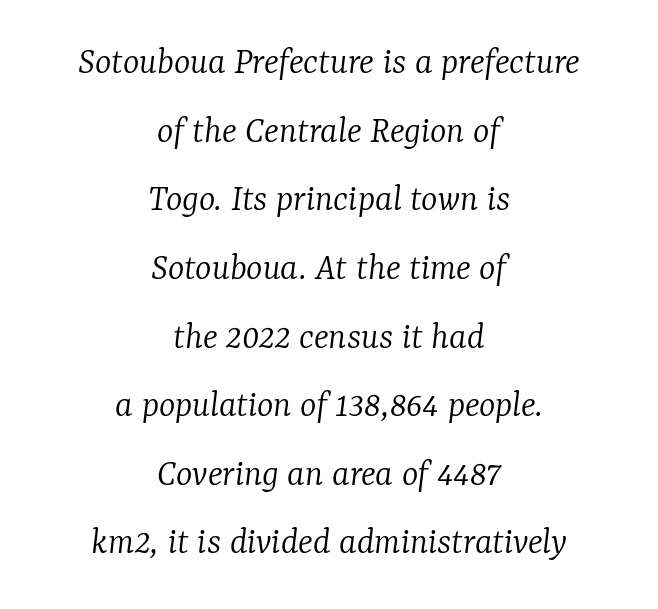
Q: Is the text bold? A: No.
Q: Is the text italic (slanted)? A: Yes, it leans right by about 7 degrees.
Q: Is the typeface a serif or a sans-serif typeface? A: Serif.
Q: Is the text underlined? A: No.
Q: How is the paragraph aligned? A: Centered.
Q: Is the spacing between letters normal or unusually wide? A: Normal.
Q: Width (condensed, normal, or wide)? A: Normal.
Q: Stroke contrast? A: Low.
Q: x-height? A: Medium.
Q: Monospaced? A: No.
